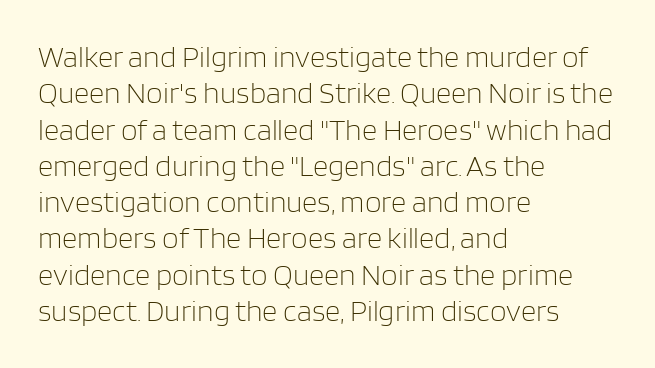
The image shows 30 px light sans-serif type, upright; set left-aligned, line spacing 1.21x, normal letter spacing, not underlined; low stroke contrast and a large x-height.
